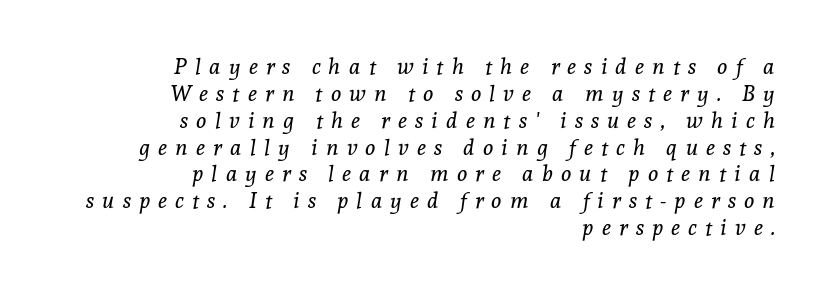
Q: Is the text bold? A: No.
Q: Is the text italic (slanted)? A: Yes, it leans right by about 8 degrees.
Q: Is the text underlined? A: No.
Q: How is the paragraph aligned? A: Right-aligned.
Q: Is the spacing between letters normal or unusually wide? A: Unusually wide.
